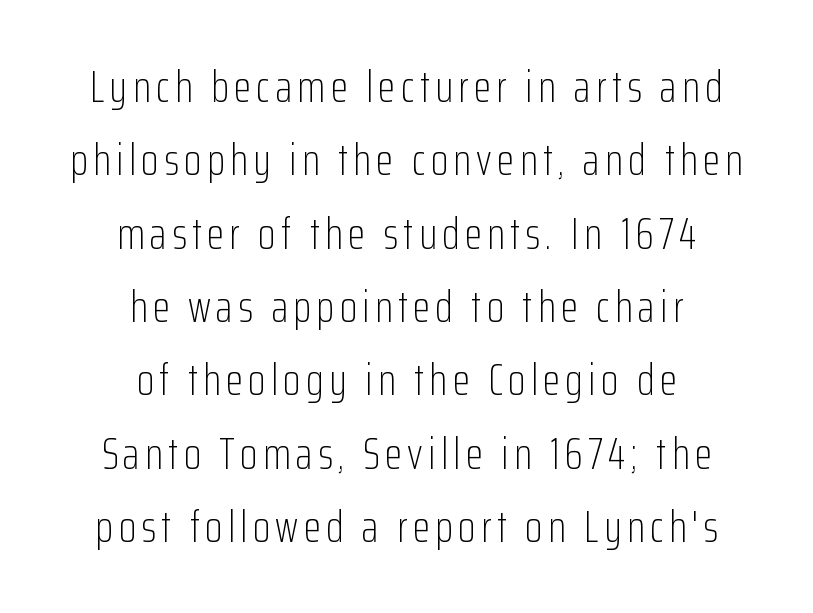
{"serif": "no", "italic": "no", "bold": "no", "weight": "light", "width": "condensed", "stroke_contrast": "low", "x_height": "medium", "monospaced": "no", "underline": "no", "align": "center", "line_spacing": "normal", "line_spacing_ratio": 1.63, "glyph_px": 45}
